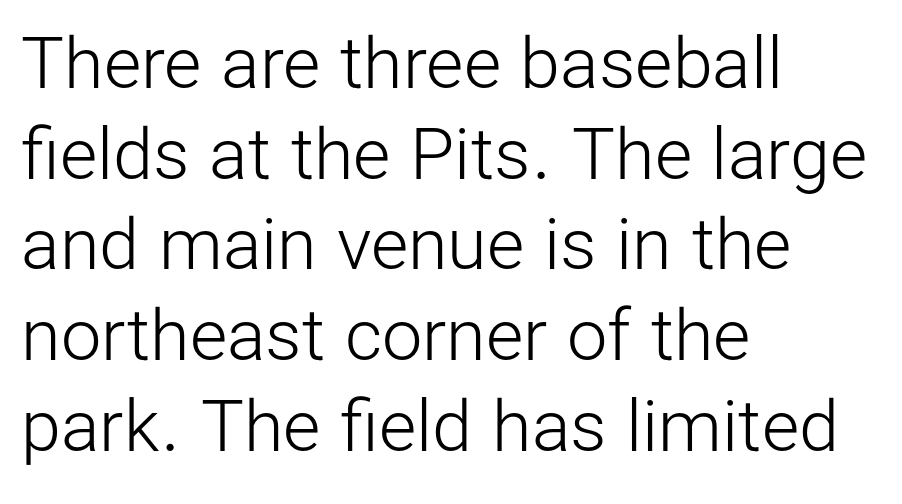
Q: Is the text bold? A: No.
Q: Is the text italic (slanted)? A: No, it is upright.
Q: Is the typeface a serif or a sans-serif typeface? A: Sans-serif.
Q: Is the text underlined? A: No.
Q: How is the paragraph aligned? A: Left-aligned.
Q: Is the spacing between letters normal or unusually wide? A: Normal.
Q: Is the spacing between lines tight, normal or loose? A: Normal.
Q: Width (condensed, normal, or wide)? A: Normal.
Q: Stroke contrast? A: Low.
Q: x-height? A: Medium.
Q: Monospaced? A: No.
